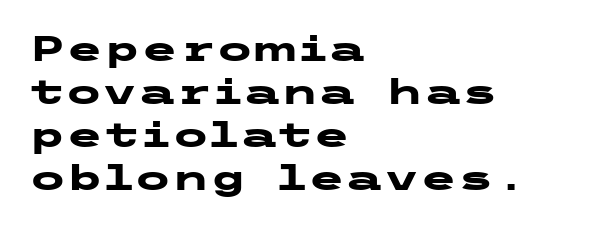
The image shows 34 px heavy, wide sans-serif type, upright; set left-aligned, normal line spacing (1.26x), normal letter spacing, not underlined; low stroke contrast and a medium x-height.
